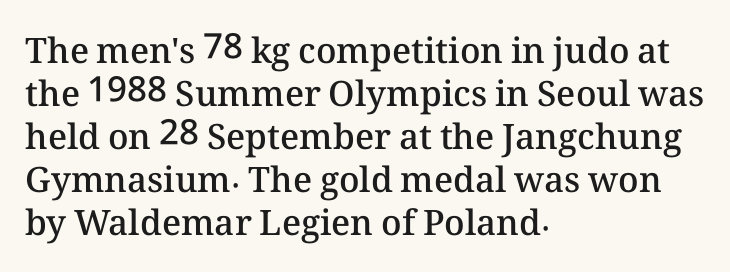
{"italic": "no", "bold": "semi", "weight": "semibold", "width": "normal", "stroke_contrast": "medium", "x_height": "medium", "monospaced": "no", "underline": "no", "align": "left", "line_spacing_ratio": 1.23, "letter_spacing": "normal", "letter_spacing_em": 0.0, "glyph_px": 35}
